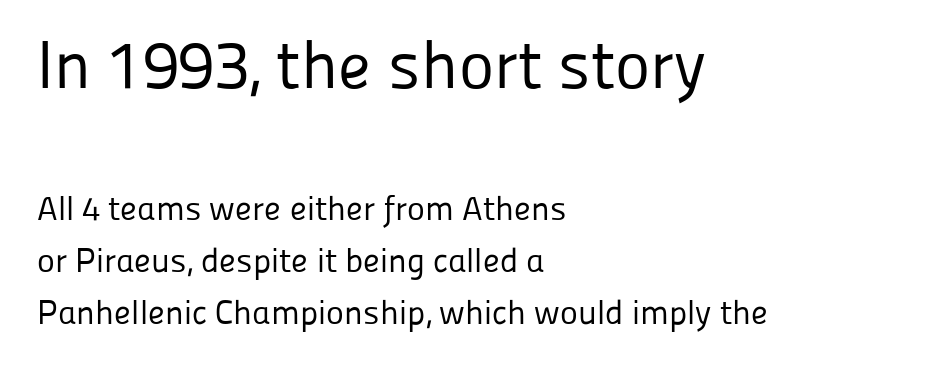
Q: Is the text bold? A: No.
Q: Is the text italic (slanted)? A: No, it is upright.
Q: Is the typeface a serif or a sans-serif typeface? A: Sans-serif.
Q: Is the text underlined? A: No.
Q: How is the paragraph aligned? A: Left-aligned.
Q: Is the spacing between letters normal or unusually wide? A: Normal.
Q: Is the spacing between lines tight, normal or loose? A: Normal.
Q: Which block of text is set in a larger size, the first (top) or the second (bottom)? A: The first (top) one.
Q: Width (condensed, normal, or wide)? A: Normal.
Q: Stroke contrast? A: Low.
Q: x-height? A: Medium.
Q: Monospaced? A: No.
